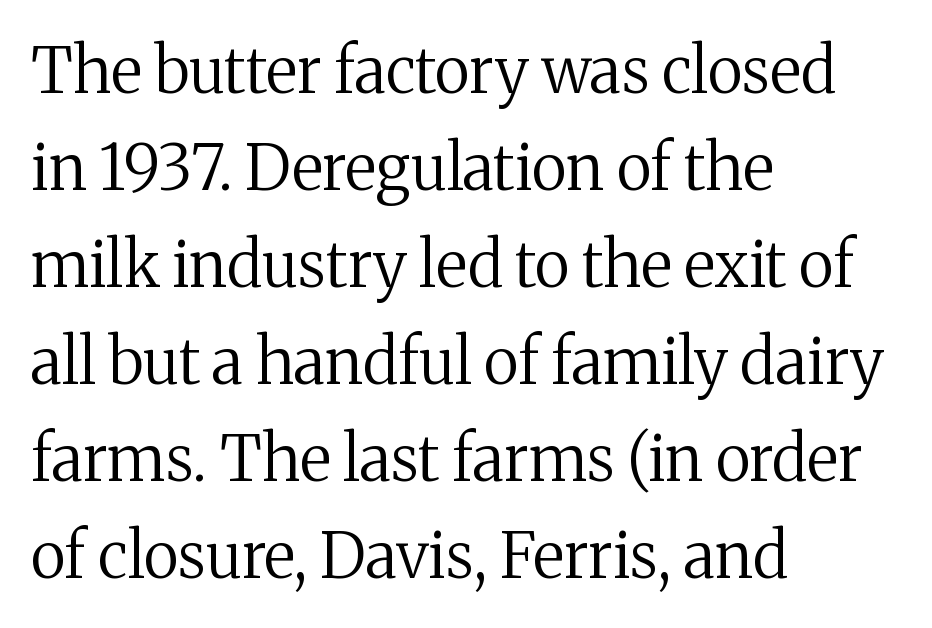
{"serif": "yes", "italic": "no", "bold": "no", "weight": "regular", "width": "normal", "stroke_contrast": "medium", "x_height": "medium", "monospaced": "no", "underline": "no", "align": "left", "line_spacing": "normal", "line_spacing_ratio": 1.54, "letter_spacing": "normal", "letter_spacing_em": 0.0, "glyph_px": 63}
